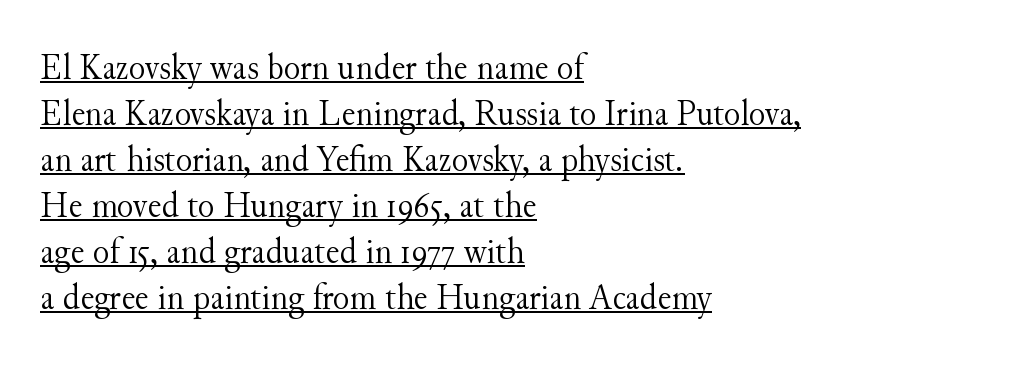
The lines in this sample share a left origin and differ only in where they stop. The typography opts for an upright posture over an oblique one. Yep, those are serifs on the letters. Proportional: the letters do not fall into vertical columns. Letter spacing: default.
